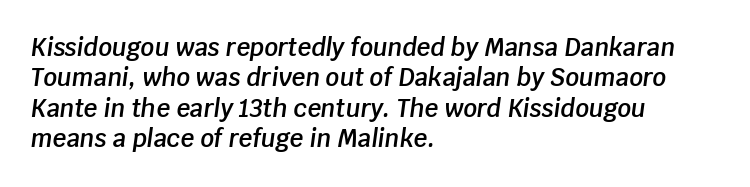
{"italic": "yes", "lean": "right", "slant_degrees": 8, "bold": "semi", "underline": "no", "align": "left", "line_spacing": "normal", "line_spacing_ratio": 1.27, "letter_spacing": "normal", "letter_spacing_em": 0.0, "glyph_px": 24}
